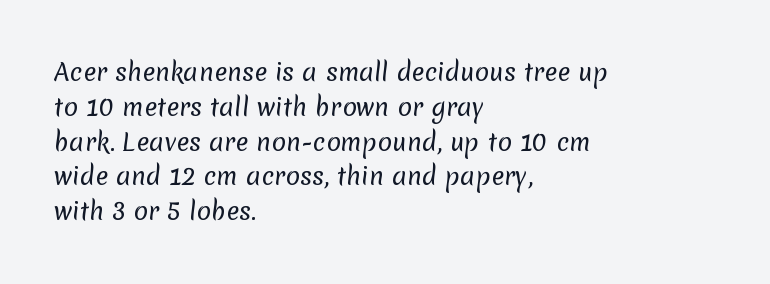
The image shows 24 px text type; set left-aligned, normal line spacing (1.45x), normal letter spacing, not underlined.
